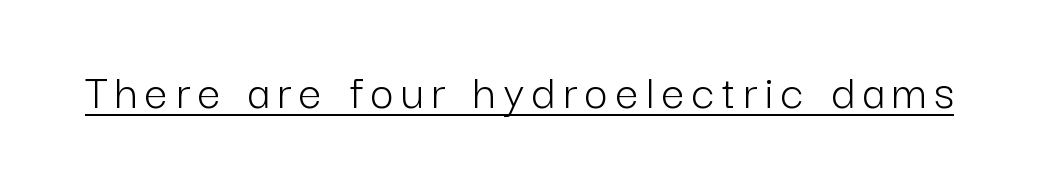
{"serif": "no", "italic": "no", "bold": "no", "weight": "light", "width": "normal", "stroke_contrast": "low", "x_height": "medium", "monospaced": "no", "underline": "yes", "glyph_px": 51}
